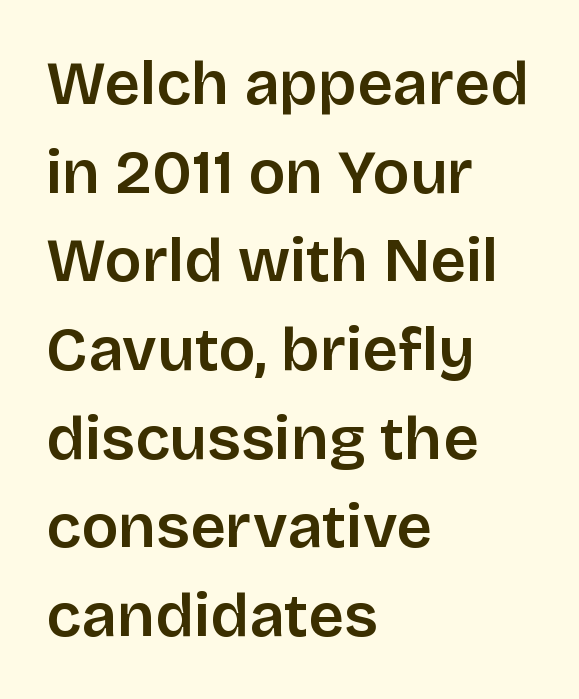
Left-aligned paragraph, ragged on the right. Vertically, the passage feels balanced, rows spaced as you'd expect. Spacing between characters is what you'd get straight out of the box. Serif or sans? Sans — the stroke terminals are bare.
